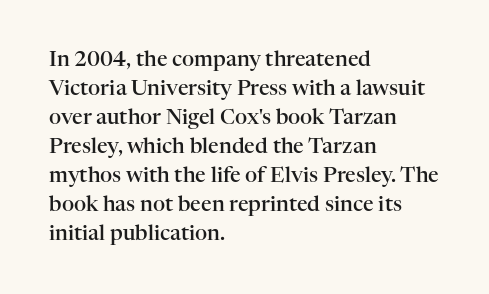
{"italic": "no", "bold": "semi", "underline": "no", "align": "left", "line_spacing": "normal", "line_spacing_ratio": 1.38, "letter_spacing": "normal", "letter_spacing_em": 0.0, "glyph_px": 21}
